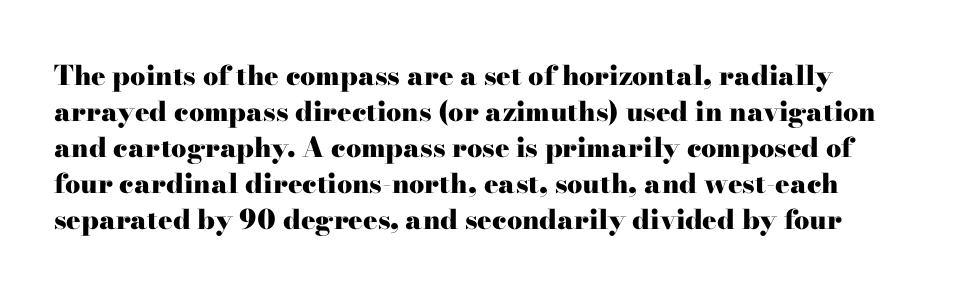
Summary of vertical rhythm: regular, with standard interline spacing. The specimen reads as upright at a glance. The gap between lines stays unmarked. Between one letter and the next there's only the usual sliver of space. Heft: maximum for text — a bold.
